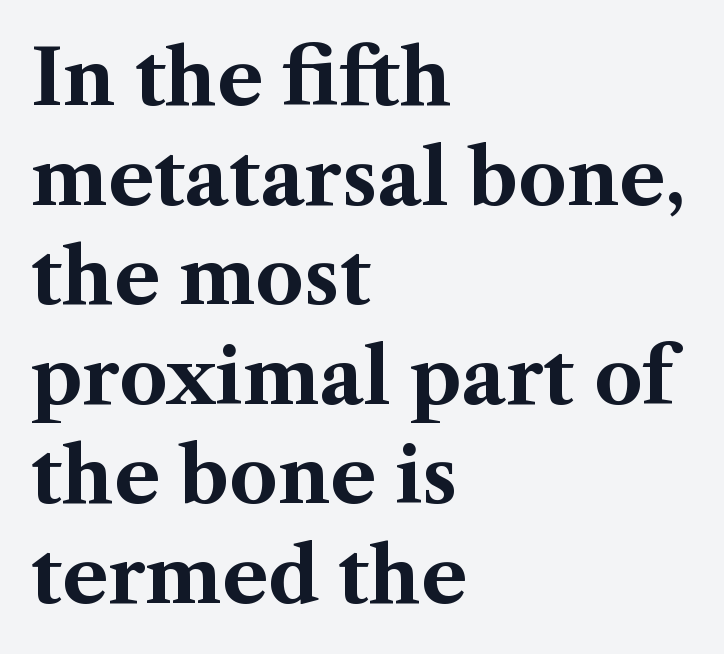
Q: Is the text bold? A: Yes.
Q: Is the text italic (slanted)? A: No, it is upright.
Q: Is the typeface a serif or a sans-serif typeface? A: Serif.
Q: Is the text underlined? A: No.
Q: How is the paragraph aligned? A: Left-aligned.
Q: Is the spacing between letters normal or unusually wide? A: Normal.
Q: Is the spacing between lines tight, normal or loose? A: Normal.
Q: Width (condensed, normal, or wide)? A: Normal.
Q: Stroke contrast? A: Medium.
Q: x-height? A: Medium.
Q: Monospaced? A: No.
